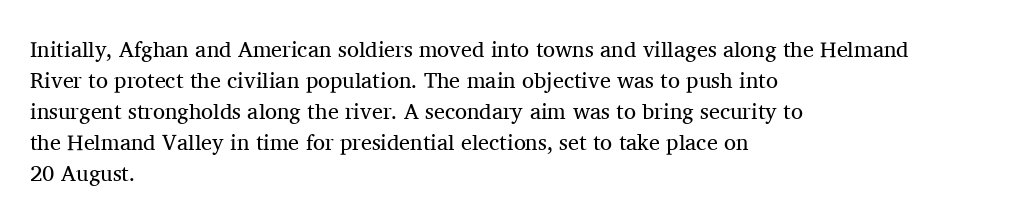
The words here are not underlined. Default kerning and tracking; the words read as compact shapes. The paragraph shown leans on its left margin. Posture: straight, roman, zero tilt. Vertical stems look standard width or narrower in stroke. Vertical spacing — default.
